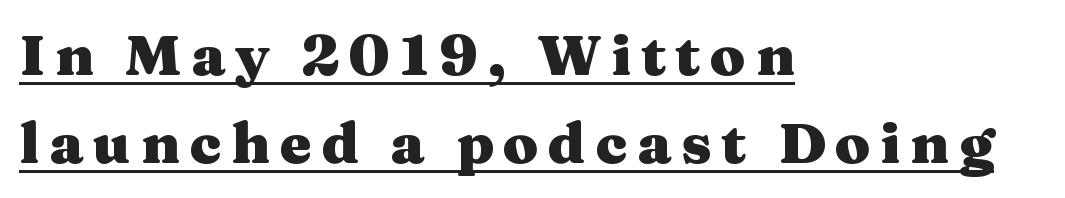
Q: Is the text bold? A: Yes.
Q: Is the text italic (slanted)? A: No, it is upright.
Q: Is the typeface a serif or a sans-serif typeface? A: Serif.
Q: Is the text underlined? A: Yes.
Q: How is the paragraph aligned? A: Left-aligned.
Q: Is the spacing between lines tight, normal or loose? A: Normal.
Q: Width (condensed, normal, or wide)? A: Wide.
Q: Stroke contrast? A: Medium.
Q: x-height? A: Medium.
Q: Monospaced? A: No.
